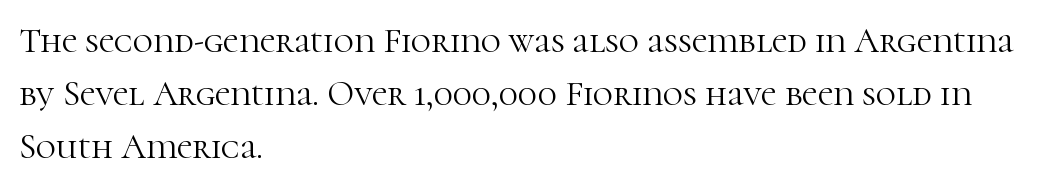
Q: Is the text bold? A: No.
Q: Is the text italic (slanted)? A: No, it is upright.
Q: Is the typeface a serif or a sans-serif typeface? A: Serif.
Q: Is the text underlined? A: No.
Q: How is the paragraph aligned? A: Left-aligned.
Q: Is the spacing between letters normal or unusually wide? A: Normal.
Q: Is the spacing between lines tight, normal or loose? A: Normal.
Q: Width (condensed, normal, or wide)? A: Normal.
Q: Stroke contrast? A: High.
Q: x-height? A: Medium.
Q: Monospaced? A: No.
